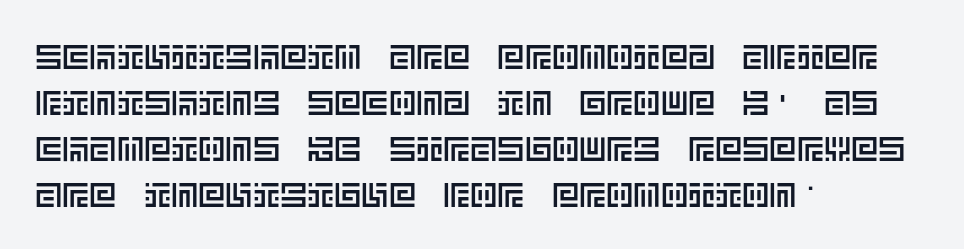
Reading down the block, your eye returns to a fixed left position each line. Descenders are the only things crossing below the line. Posture: upright roman. The tracking reads as untouched default to a designer's eye. One glance says typical: line gaps are just what's usual.
